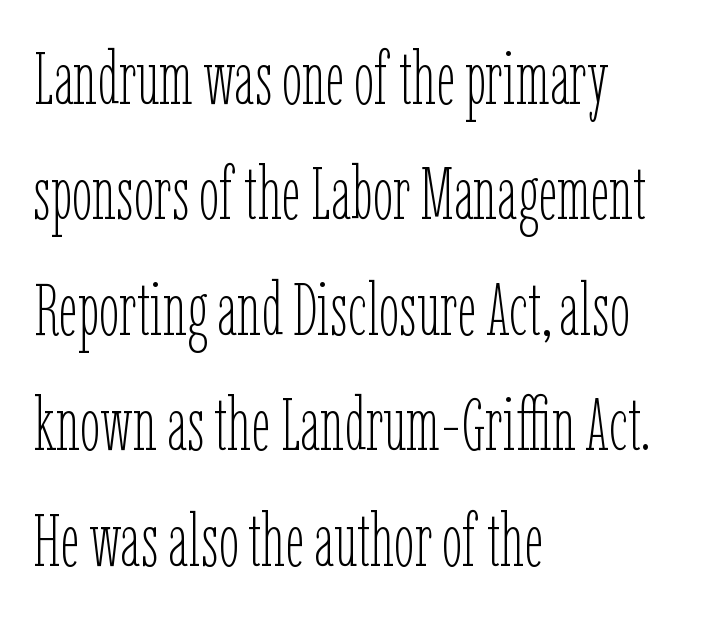
{"italic": "no", "bold": "no", "weight": "thin", "width": "condensed", "stroke_contrast": "low", "x_height": "medium", "monospaced": "no", "underline": "no", "align": "left", "line_spacing": "normal", "line_spacing_ratio": 1.56, "letter_spacing": "normal", "letter_spacing_em": 0.0, "glyph_px": 74}
